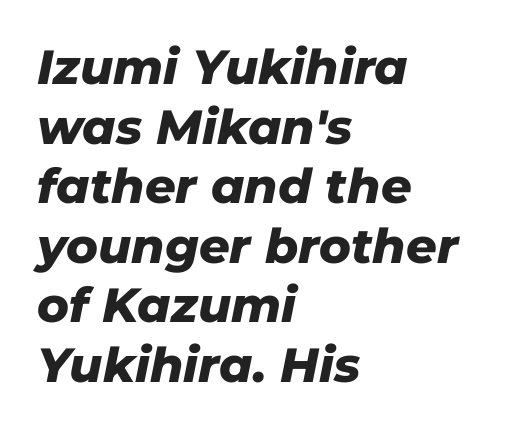
The image shows 48 px heavy type, italic (leaning right); set left-aligned, line spacing 1.24x, normal letter spacing, not underlined; low stroke contrast and a medium x-height.
